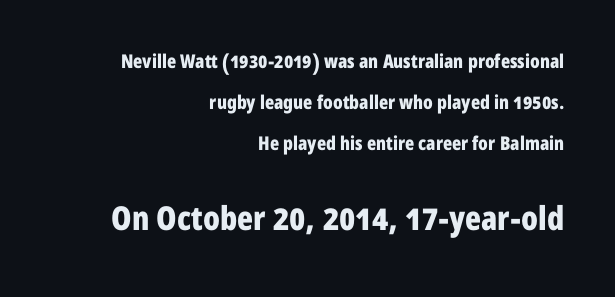
{"serif": "no", "italic": "no", "bold": "yes", "weight": "bold", "width": "condensed", "stroke_contrast": "low", "x_height": "medium", "monospaced": "no", "underline": "no", "align": "right", "line_spacing": "loose", "line_spacing_ratio": 2.16, "letter_spacing": "normal", "letter_spacing_em": 0.0, "larger_block": "second", "size_ratio": 1.74, "glyph_px": 33}
